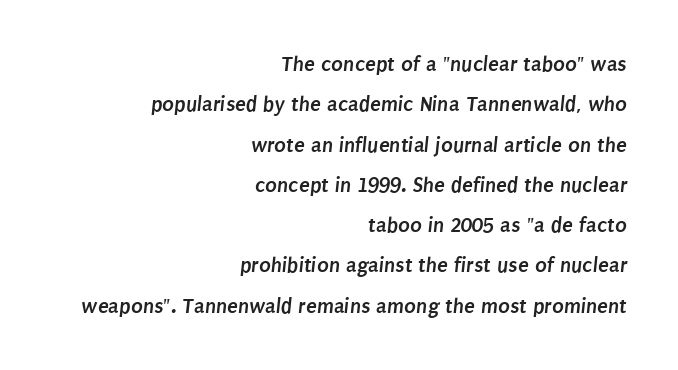
{"bold": "yes", "underline": "no", "align": "right", "line_spacing_ratio": 1.83, "letter_spacing": "normal", "letter_spacing_em": 0.0, "glyph_px": 22}
